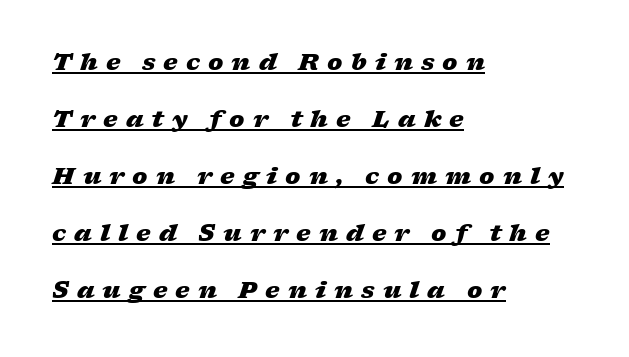
{"italic": "yes", "lean": "right", "slant_degrees": 17, "bold": "yes", "underline": "yes", "align": "left", "line_spacing": "loose", "line_spacing_ratio": 2.48, "letter_spacing": "wide", "letter_spacing_em": 0.35, "glyph_px": 23}
